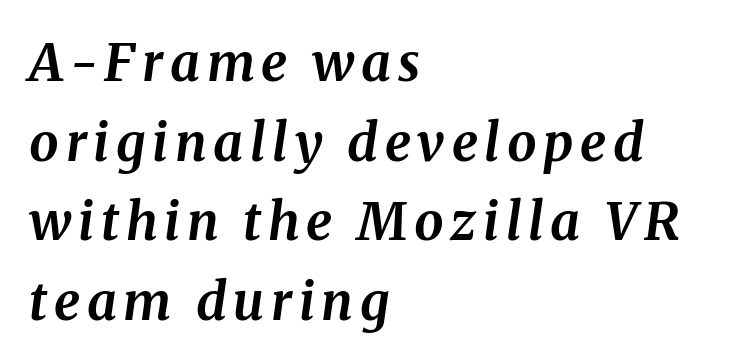
The image shows 52 px bold type, italic (leaning right); set left-aligned, normal line spacing (1.53x), not underlined; medium stroke contrast and a medium x-height.
